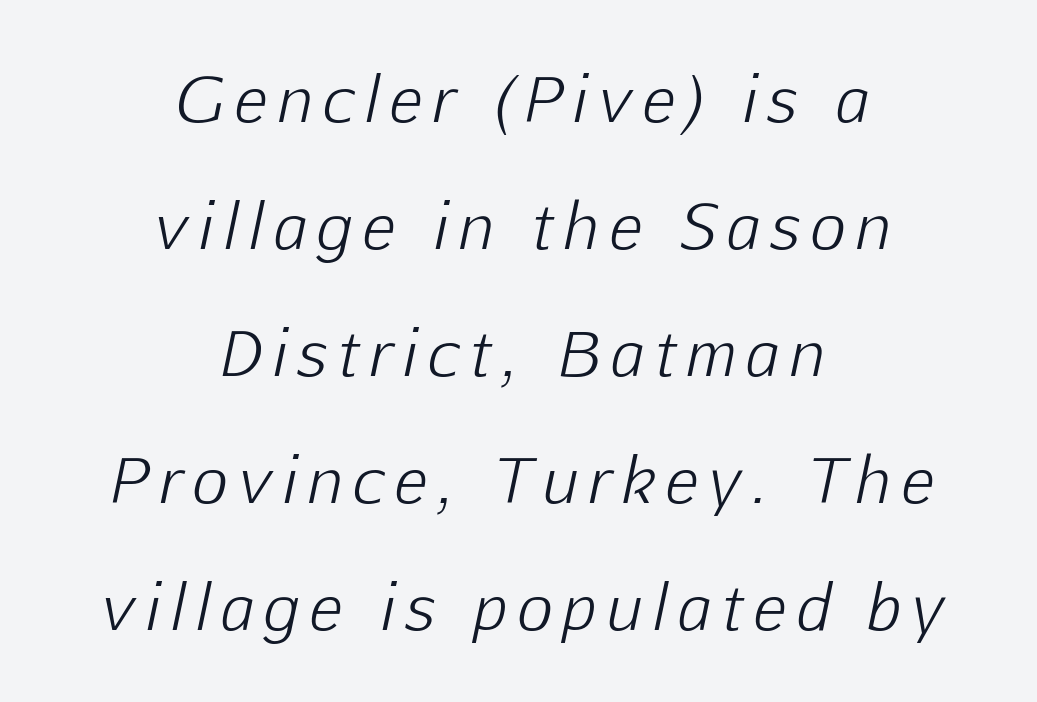
{"italic": "yes", "lean": "right", "slant_degrees": 12, "bold": "no", "weight": "light", "width": "normal", "stroke_contrast": "low", "x_height": "medium", "monospaced": "no", "underline": "no", "align": "center", "line_spacing": "loose", "line_spacing_ratio": 2.08, "glyph_px": 61}
